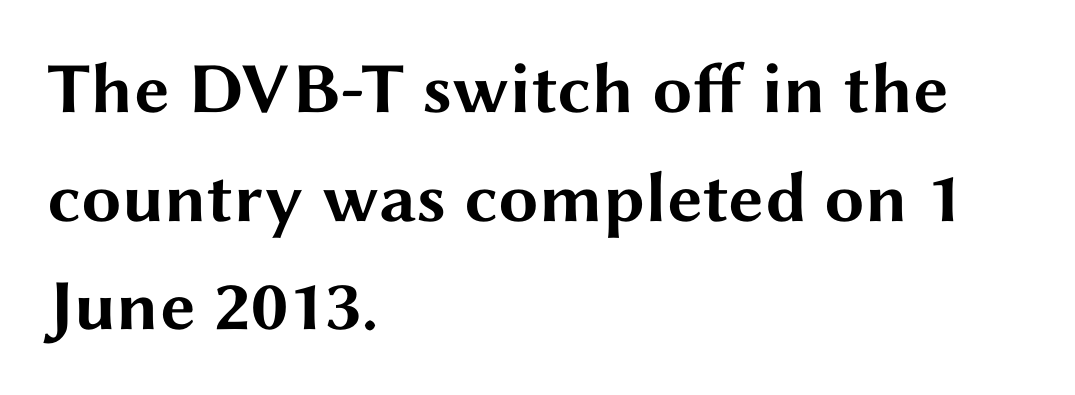
Q: Is the text bold? A: Yes.
Q: Is the text italic (slanted)? A: No, it is upright.
Q: Is the typeface a serif or a sans-serif typeface? A: Sans-serif.
Q: Is the text underlined? A: No.
Q: How is the paragraph aligned? A: Left-aligned.
Q: Is the spacing between letters normal or unusually wide? A: Normal.
Q: Is the spacing between lines tight, normal or loose? A: Normal.
Q: Width (condensed, normal, or wide)? A: Wide.
Q: Stroke contrast? A: Medium.
Q: x-height? A: Medium.
Q: Monospaced? A: No.
